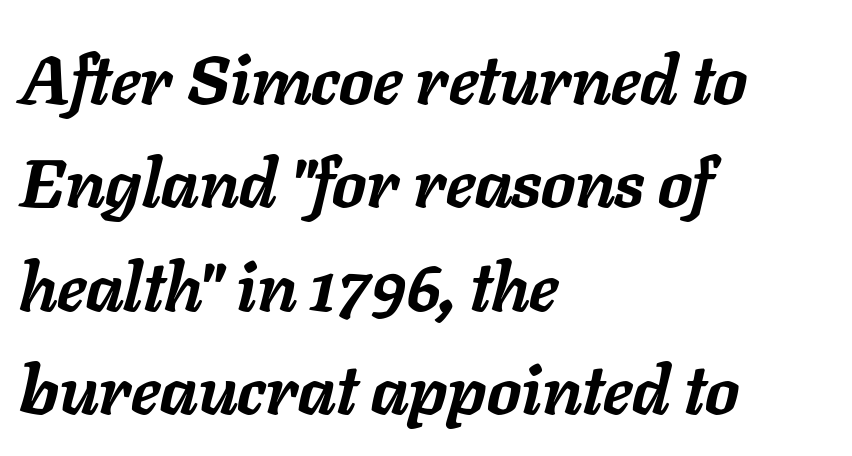
No word sits above an underline. Does extra space separate the letters? No, they use regular spacing. These words are printed bold, with thick strokes throughout. The specimen reads as italic at a glance. Proportional: the letters do not fall into vertical columns.
